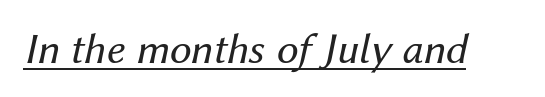
{"italic": "yes", "lean": "right", "slant_degrees": 12, "bold": "no", "weight": "regular", "width": "normal", "stroke_contrast": "medium", "x_height": "medium", "monospaced": "no", "underline": "yes", "letter_spacing": "normal", "letter_spacing_em": 0.0, "glyph_px": 44}
